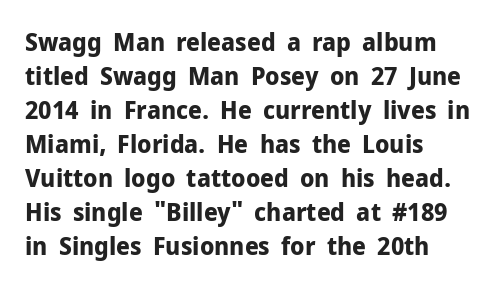
Q: Is the text bold? A: Yes.
Q: Is the text italic (slanted)? A: No, it is upright.
Q: Is the text underlined? A: No.
Q: How is the paragraph aligned? A: Left-aligned.
Q: Is the spacing between letters normal or unusually wide? A: Normal.
Q: Is the spacing between lines tight, normal or loose? A: Normal.
